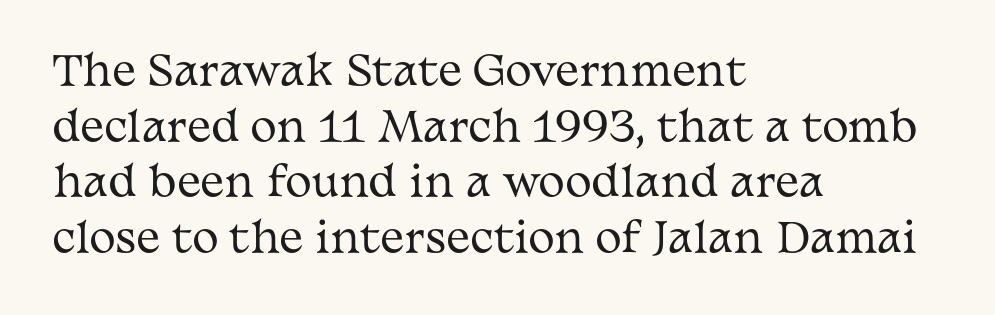
{"serif": "yes", "italic": "no", "bold": "no", "weight": "regular", "width": "wide", "stroke_contrast": "medium", "x_height": "medium", "monospaced": "no", "underline": "no", "align": "left", "line_spacing": "normal", "line_spacing_ratio": 1.39, "letter_spacing": "normal", "letter_spacing_em": 0.0, "glyph_px": 40}
